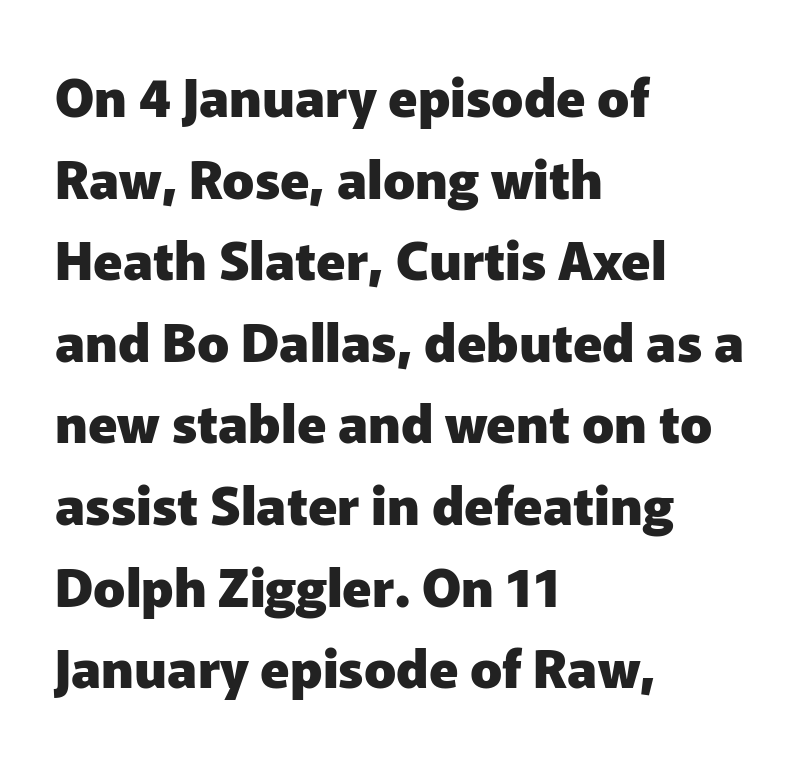
{"serif": "no", "italic": "no", "bold": "yes", "weight": "heavy", "width": "normal", "stroke_contrast": "low", "x_height": "medium", "monospaced": "no", "underline": "no", "align": "left", "line_spacing": "normal", "line_spacing_ratio": 1.54, "letter_spacing": "normal", "letter_spacing_em": 0.0, "glyph_px": 53}
